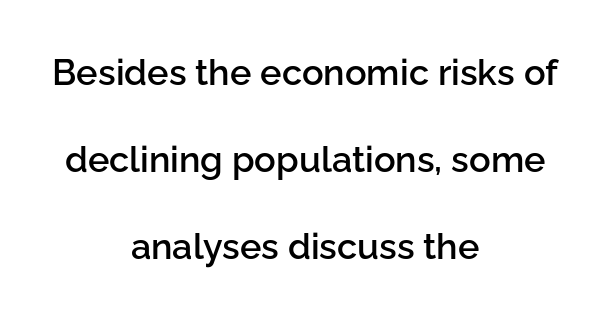
{"serif": "no", "italic": "no", "bold": "semi", "weight": "semibold", "width": "normal", "stroke_contrast": "low", "x_height": "medium", "monospaced": "no", "underline": "no", "align": "center", "line_spacing": "loose", "line_spacing_ratio": 2.42, "letter_spacing": "normal", "letter_spacing_em": 0.0, "glyph_px": 36}
